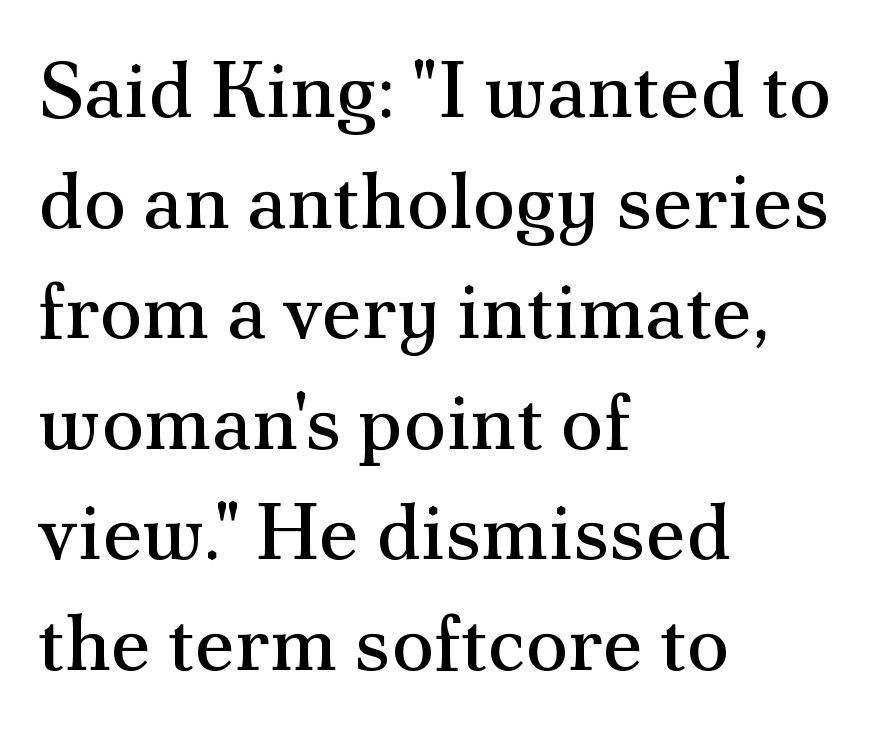
Style check: upright. Are there feet on the stems? There are — it's a serif. One-word summary of the alignment: left. Stems and bowls with no extra thickness — not bold. Beneath every word, the page is bare.
